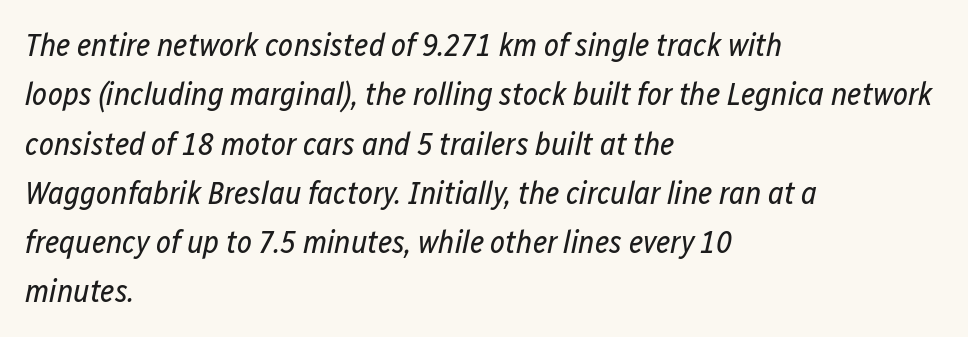
The image shows 32 px regular-weight, condensed type, italic (leaning right); set left-aligned, normal line spacing (1.54x), normal letter spacing, not underlined; low stroke contrast and a medium x-height.
